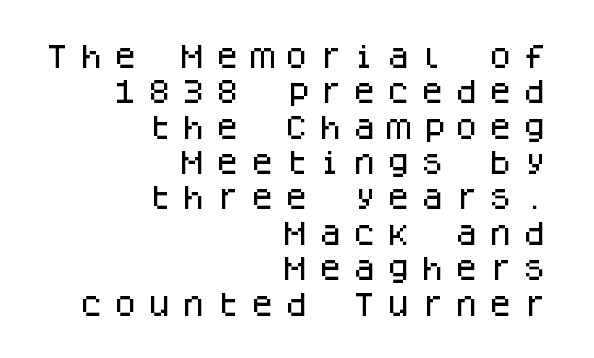
Spacing between characters has been opened up far beyond the box default. Upright lettering throughout. Each row of text sits above clean, open space. What's the leading like? Ordinary, nothing unusual. Every row of glyphs terminates at an identical x-position on the right.
